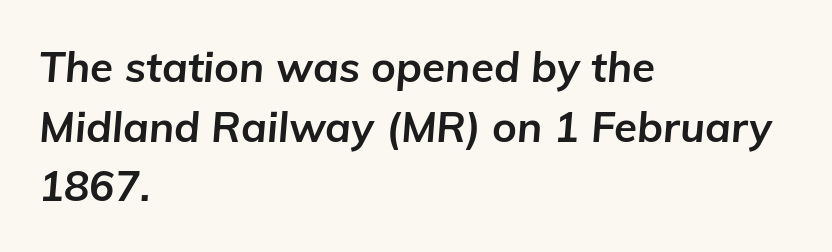
{"italic": "yes", "lean": "right", "slant_degrees": 5, "bold": "yes", "weight": "bold", "width": "normal", "stroke_contrast": "low", "x_height": "medium", "monospaced": "no", "underline": "no", "align": "left", "line_spacing": "normal", "line_spacing_ratio": 1.42, "letter_spacing": "normal", "letter_spacing_em": 0.0, "glyph_px": 42}
